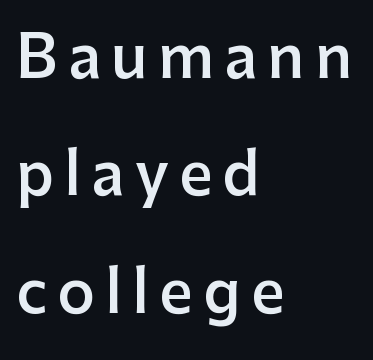
The image shows 59 px semibold sans-serif type, upright; set left-aligned, loose line spacing (1.99x), not underlined; low stroke contrast and a medium x-height.
